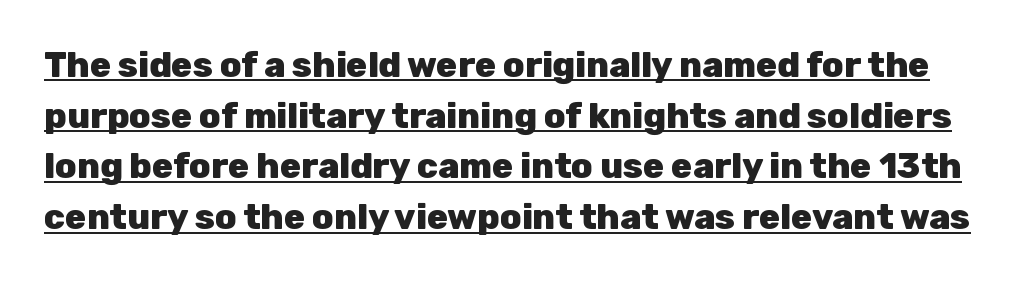
Q: Is the text bold? A: Yes.
Q: Is the text italic (slanted)? A: No, it is upright.
Q: Is the typeface a serif or a sans-serif typeface? A: Sans-serif.
Q: Is the text underlined? A: Yes.
Q: Is the spacing between letters normal or unusually wide? A: Normal.
Q: Is the spacing between lines tight, normal or loose? A: Normal.
Q: Width (condensed, normal, or wide)? A: Normal.
Q: Stroke contrast? A: Low.
Q: x-height? A: Medium.
Q: Monospaced? A: No.
